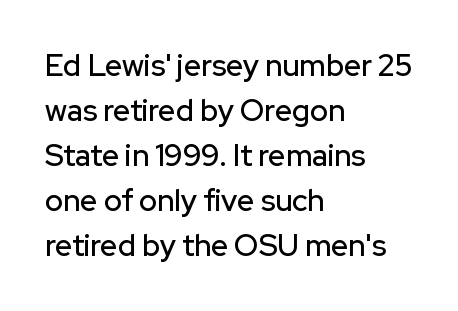
The image shows 30 px sans-serif type, upright; set left-aligned, normal line spacing (1.5x), normal letter spacing, not underlined; low stroke contrast and a medium x-height.
